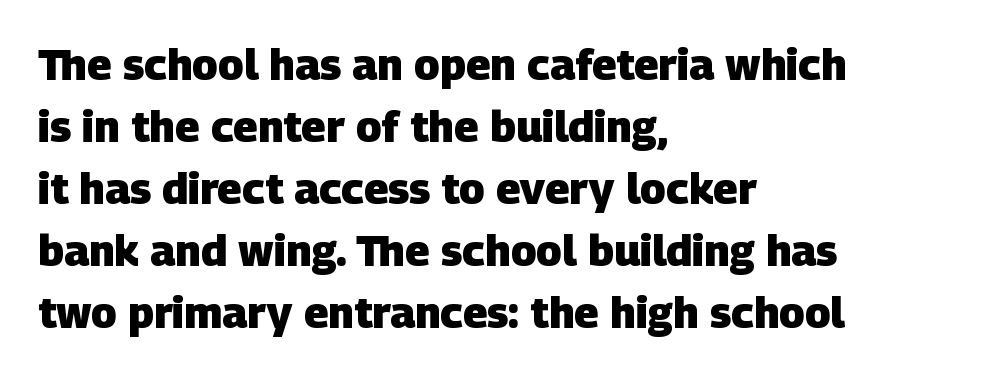
The image shows 43 px heavy sans-serif type; set left-aligned, normal line spacing (1.44x), normal letter spacing, not underlined; low stroke contrast and a large x-height.
